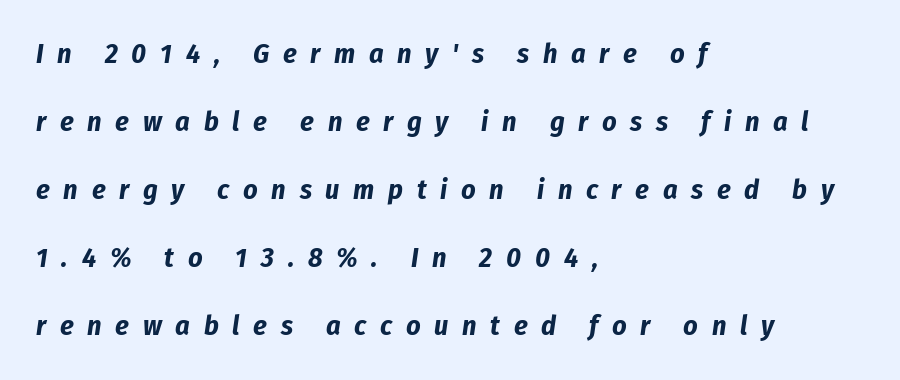
The line texture is sparse and dotted thanks to wide tracking. Notice the wide empty band between every row — that's loose leading. Check the space under the baseline: it is left empty. This is oblique type, the kind used for emphasis or titles.
